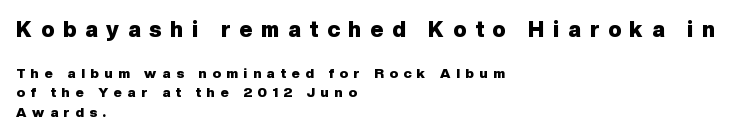
{"italic": "no", "bold": "yes", "underline": "no", "align": "left", "line_spacing": "normal", "line_spacing_ratio": 1.38, "letter_spacing": "wide", "letter_spacing_em": 0.4, "larger_block": "first", "size_ratio": 1.57, "glyph_px": 22}
